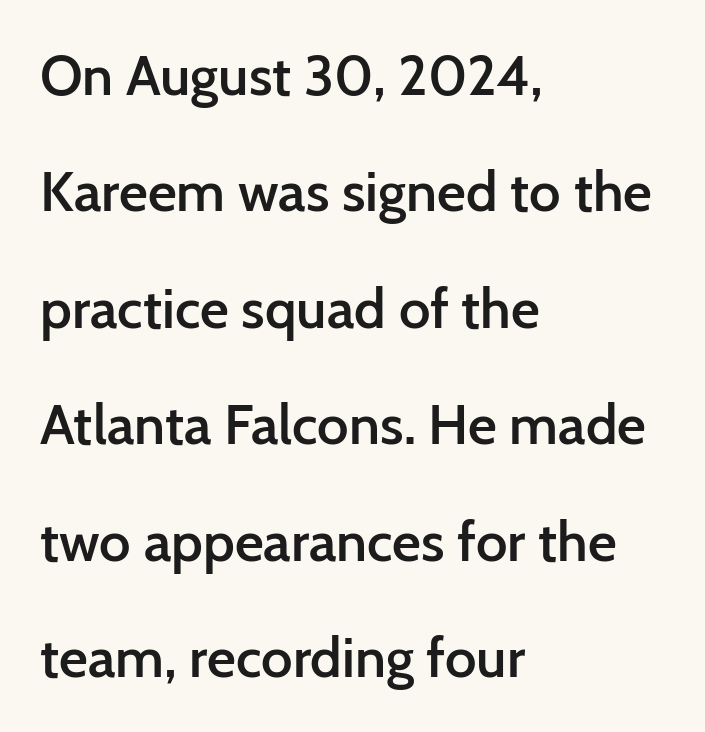
Stroke thickness is moderately raised; the sample reads as semibold. Each new line begins a long way beneath the previous one. The face used here is a sans, in the tradition of grotesques and geometrics. The foot of each line stays bare and open.
